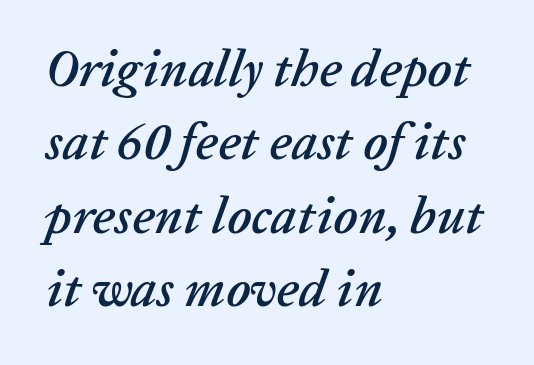
Q: Is the text italic (slanted)? A: Yes, it leans right by about 20 degrees.
Q: Is the text underlined? A: No.
Q: How is the paragraph aligned? A: Left-aligned.
Q: Is the spacing between letters normal or unusually wide? A: Normal.
Q: Is the spacing between lines tight, normal or loose? A: Normal.
Q: Width (condensed, normal, or wide)? A: Normal.
Q: Stroke contrast? A: Low.
Q: x-height? A: Medium.
Q: Monospaced? A: No.
